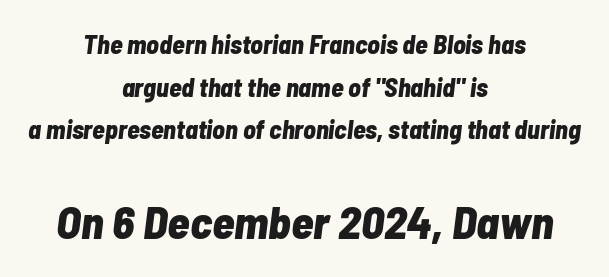
The passage shown begins with its smaller block and ends with its larger one. A typesetter would call this proportional, since set widths differ per character. Looking at the ascenders, they clearly lean. The rendering positions every line midway between the sides. Set as a true bold cut, around the 700 mark.
